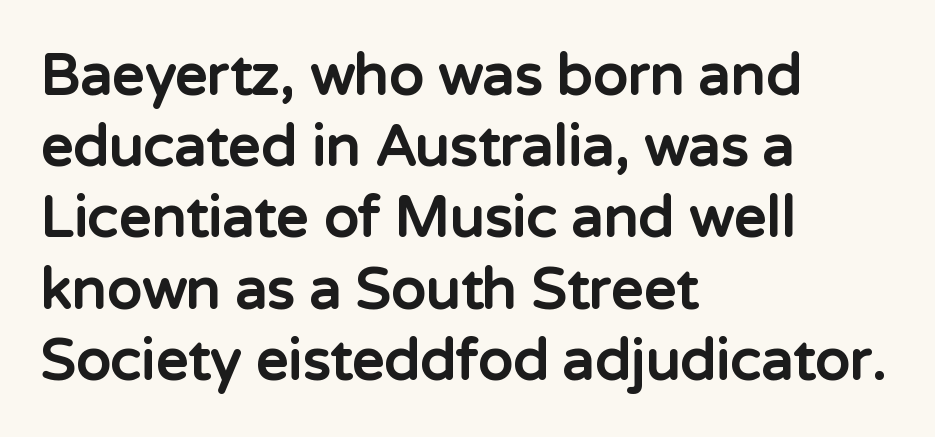
The setting favours the left margin, as ordinary paragraphs usually do. The type family on display is of the sans-serif kind. Whoever set this chose a conventional vertical rhythm. Honestly, the letter spacing is just normal — you wouldn't notice it. Any mark beneath the type? The region is blank. Nope, not italic — everything's standing straight.
